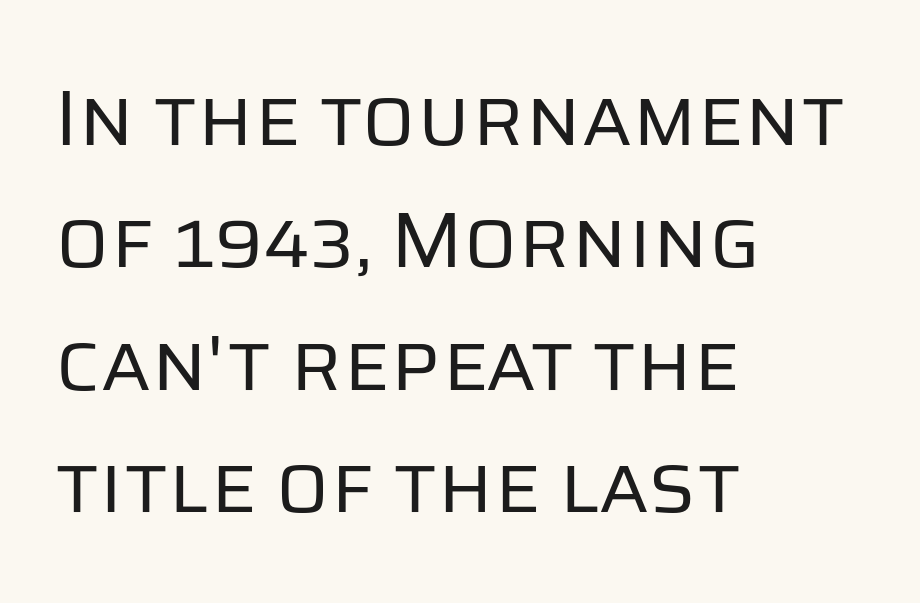
This sample uses a sans-serif face. The space beneath each line is pristine and unruled. Heft: none added — not bold. All the whitespace from short lines collects on the right. Ascenders rise straight up at ninety degrees. If you measured baseline to baseline, you'd find a middling distance.
